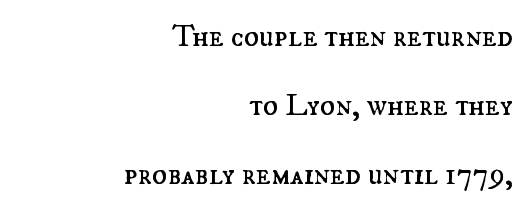
Q: Is the text bold? A: No.
Q: Is the text italic (slanted)? A: No, it is upright.
Q: Is the text underlined? A: No.
Q: How is the paragraph aligned? A: Right-aligned.
Q: Is the spacing between letters normal or unusually wide? A: Normal.
Q: Is the spacing between lines tight, normal or loose? A: Loose.
Q: Width (condensed, normal, or wide)? A: Normal.
Q: Stroke contrast? A: Medium.
Q: x-height? A: Small.
Q: Monospaced? A: No.
